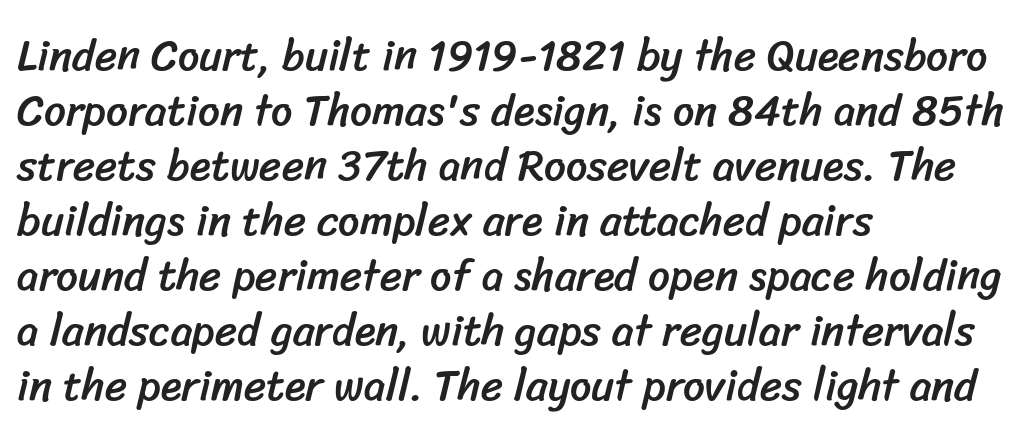
Q: Is the typeface a serif or a sans-serif typeface? A: Sans-serif.
Q: Is the text underlined? A: No.
Q: How is the paragraph aligned? A: Left-aligned.
Q: Is the spacing between letters normal or unusually wide? A: Normal.
Q: Is the spacing between lines tight, normal or loose? A: Normal.
Q: Width (condensed, normal, or wide)? A: Normal.
Q: Stroke contrast? A: Low.
Q: x-height? A: Medium.
Q: Monospaced? A: No.
